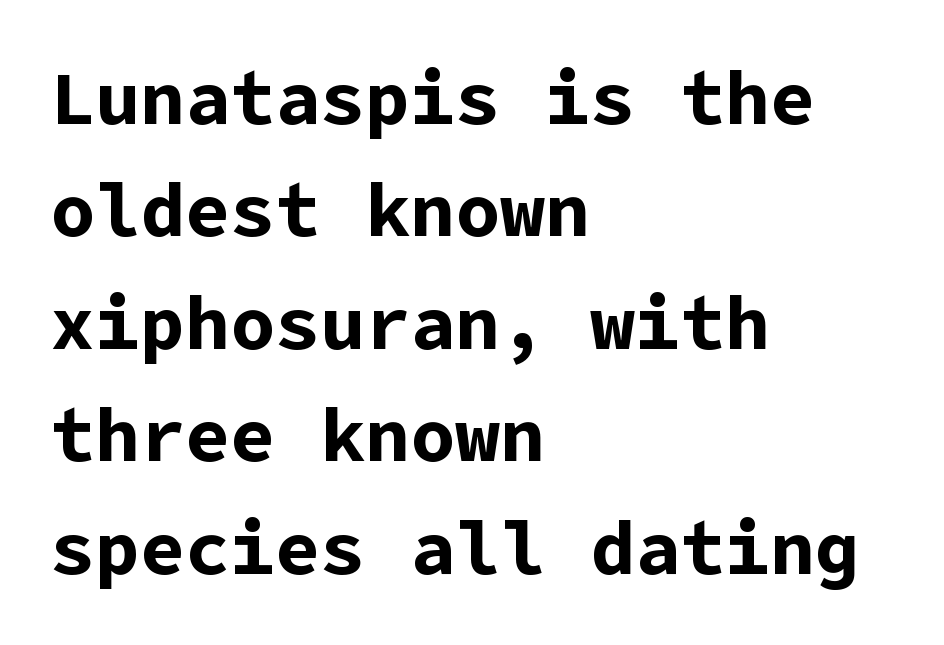
Q: Is the text bold? A: Yes.
Q: Is the text italic (slanted)? A: No, it is upright.
Q: Is the typeface a serif or a sans-serif typeface? A: Sans-serif.
Q: Is the text underlined? A: No.
Q: How is the paragraph aligned? A: Left-aligned.
Q: Is the spacing between letters normal or unusually wide? A: Normal.
Q: Is the spacing between lines tight, normal or loose? A: Normal.
Q: Width (condensed, normal, or wide)? A: Normal.
Q: Stroke contrast? A: Low.
Q: x-height? A: Medium.
